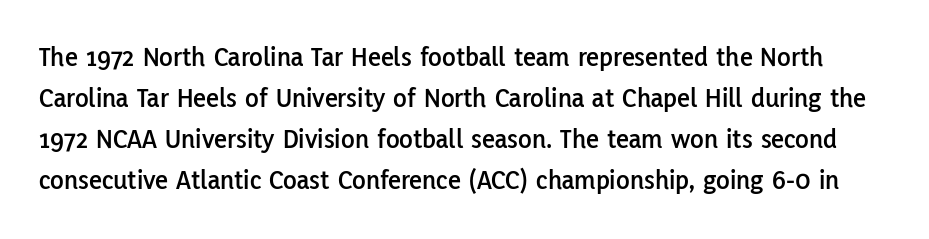
Q: Is the text italic (slanted)? A: No, it is upright.
Q: Is the typeface a serif or a sans-serif typeface? A: Sans-serif.
Q: Is the text underlined? A: No.
Q: Is the spacing between letters normal or unusually wide? A: Normal.
Q: Is the spacing between lines tight, normal or loose? A: Normal.
Q: Width (condensed, normal, or wide)? A: Normal.
Q: Stroke contrast? A: Low.
Q: x-height? A: Medium.
Q: Monospaced? A: No.
